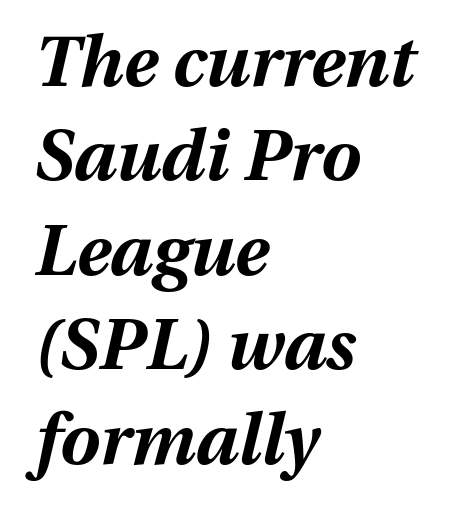
Honestly, there is no underline to notice here at all. This sample has the flowing, uneven cadence of proportional lettering. Baseline-to-baseline distance is the conventional proportion of letter height. Short note: letters normally spaced.
